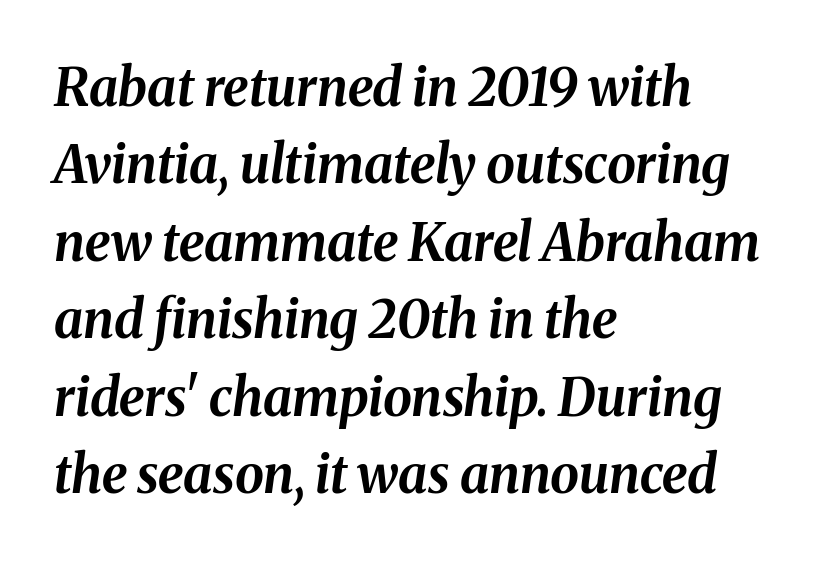
Vertical spacing — default. Check the space under the baseline: it is left empty. Chunky letters — that's bold for sure. A typesetter would call this proportional, since set widths differ per character. Here the glyphs are tracked normally, forming tight word shapes.
